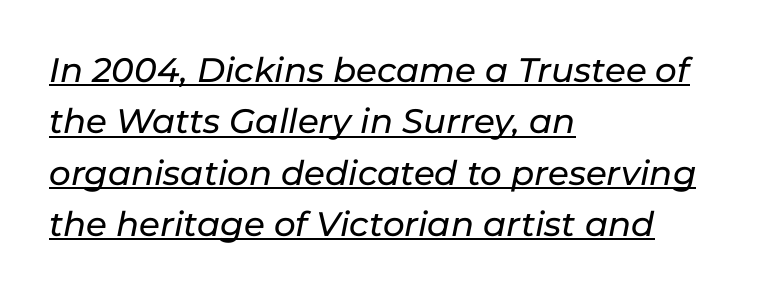
{"italic": "yes", "lean": "right", "slant_degrees": 11, "width": "normal", "stroke_contrast": "low", "x_height": "medium", "monospaced": "no", "underline": "yes", "align": "left", "line_spacing": "normal", "line_spacing_ratio": 1.51, "letter_spacing": "normal", "letter_spacing_em": 0.0, "glyph_px": 34}
